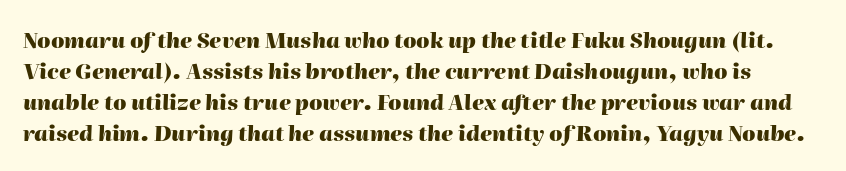
The gaps between neighbouring characters are ordinary and unremarkable. Italic? Definitely — the glyphs are oblique. Plain, unruled lines of type. What weight is shown? A full bold with thick strokes.
